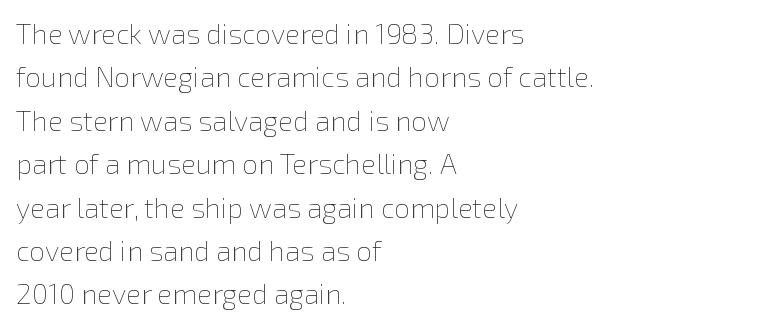
{"italic": "no", "bold": "no", "weight": "thin", "width": "normal", "x_height": "medium", "monospaced": "no", "underline": "no", "align": "left", "line_spacing": "normal", "line_spacing_ratio": 1.55, "letter_spacing": "normal", "letter_spacing_em": 0.0, "glyph_px": 28}
